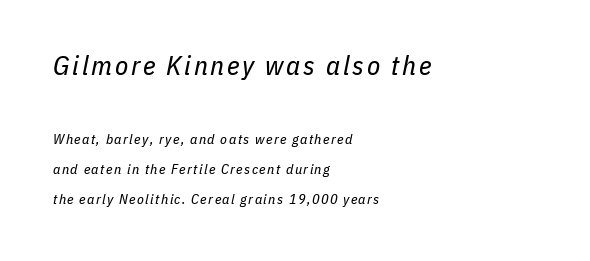
Q: Is the text bold? A: No.
Q: Is the text italic (slanted)? A: Yes, it leans right by about 11 degrees.
Q: Is the text underlined? A: No.
Q: How is the paragraph aligned? A: Left-aligned.
Q: Is the spacing between lines tight, normal or loose? A: Loose.
Q: Which block of text is set in a larger size, the first (top) or the second (bottom)? A: The first (top) one.
